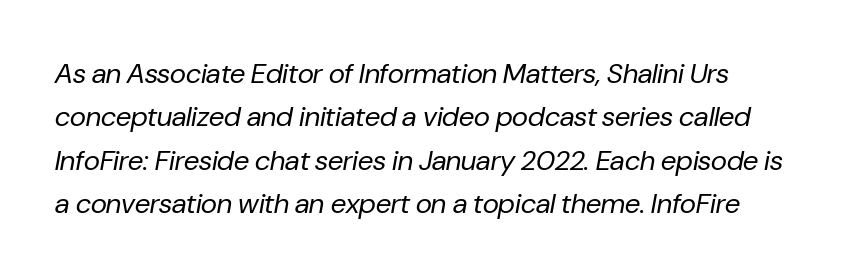
The glyphs look as if they've been sheared to an angle. Think of a printed novel: that variable character pitch is what you see here. Counters stay open thanks to moderate or lighter strokes. The passage shown stacks its lines at a standard gap. The face used here is rendered with its standard letterfit.
